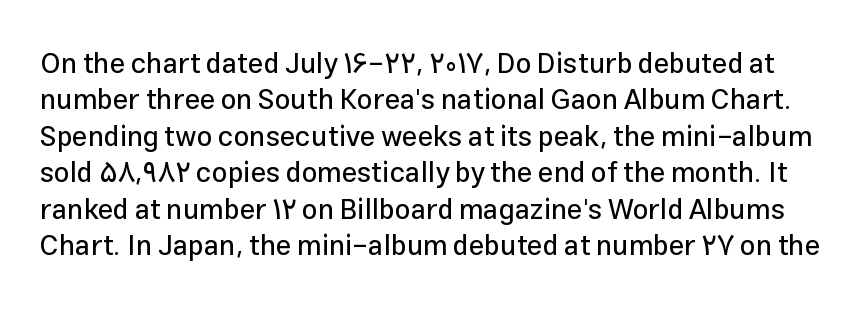
The image shows 28 px sans-serif type, upright; set normal line spacing (1.3x), normal letter spacing, not underlined; low stroke contrast and a medium x-height.
